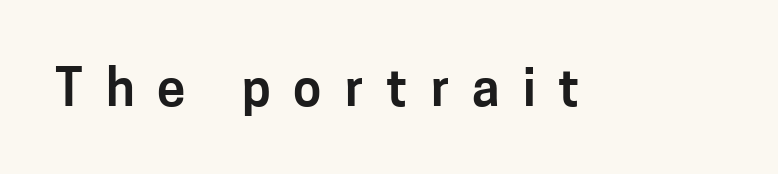
Q: Is the text italic (slanted)? A: No, it is upright.
Q: Is the typeface a serif or a sans-serif typeface? A: Sans-serif.
Q: Is the text underlined? A: No.
Q: Is the spacing between letters normal or unusually wide? A: Unusually wide.
Q: Width (condensed, normal, or wide)? A: Normal.
Q: Stroke contrast? A: Low.
Q: x-height? A: Medium.
Q: Monospaced? A: No.
